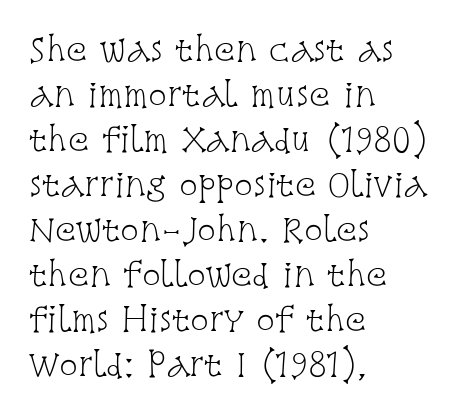
{"serif": "yes", "italic": "no", "bold": "no", "weight": "light", "width": "condensed", "stroke_contrast": "low", "x_height": "large", "monospaced": "no", "underline": "no", "align": "left", "line_spacing": "normal", "line_spacing_ratio": 1.45, "letter_spacing": "normal", "letter_spacing_em": 0.0, "glyph_px": 31}
